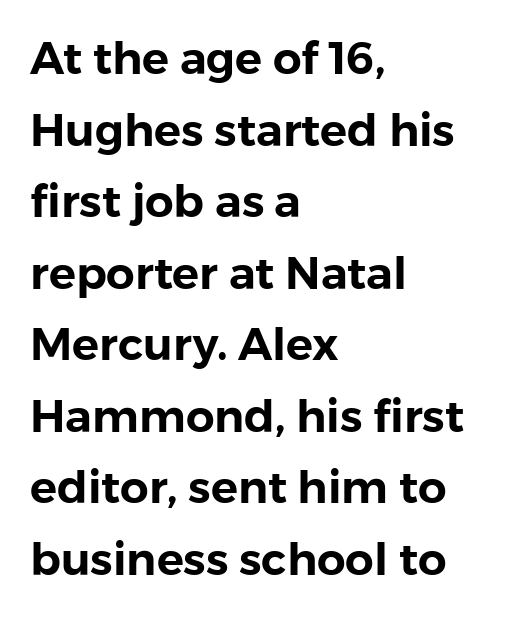
{"serif": "no", "italic": "no", "width": "normal", "x_height": "medium", "monospaced": "no", "underline": "no", "align": "left", "line_spacing": "normal", "line_spacing_ratio": 1.59, "letter_spacing": "normal", "letter_spacing_em": 0.0, "glyph_px": 45}
